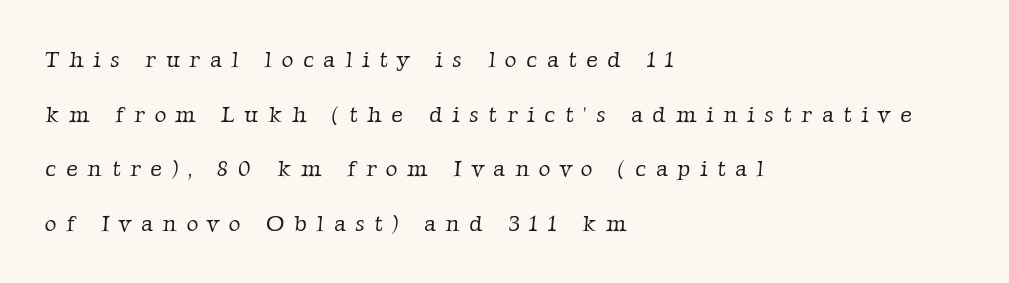
Q: Is the text bold? A: No.
Q: Is the text underlined? A: No.
Q: How is the paragraph aligned? A: Left-aligned.
Q: Is the spacing between letters normal or unusually wide? A: Unusually wide.
Q: Is the spacing between lines tight, normal or loose? A: Loose.
